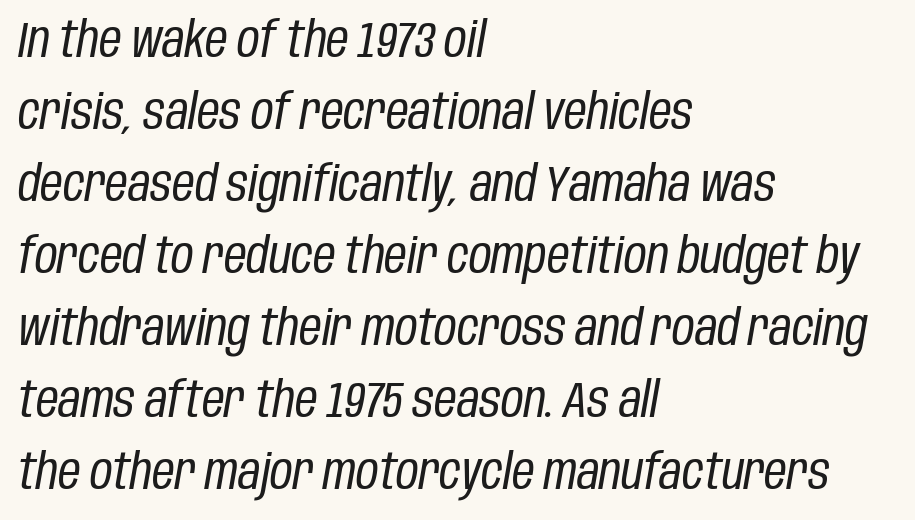
The image shows 49 px regular-weight, condensed type, italic (leaning right); set left-aligned, normal line spacing (1.47x), normal letter spacing, not underlined; low stroke contrast and a large x-height.
